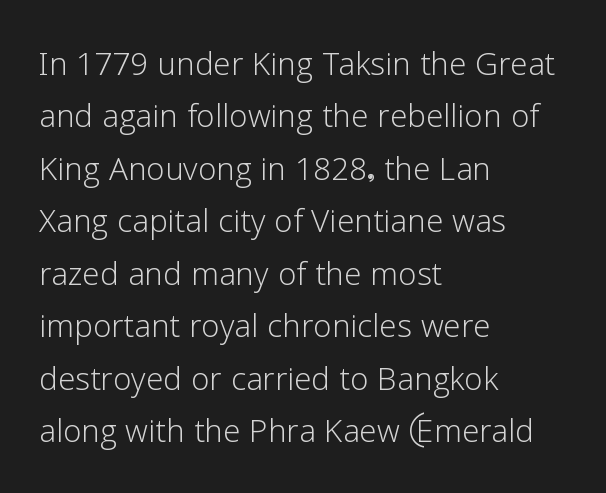
The image shows 42 px light sans-serif type, upright; set left-aligned, normal line spacing (1.25x), normal letter spacing, not underlined; low stroke contrast and a medium x-height.
